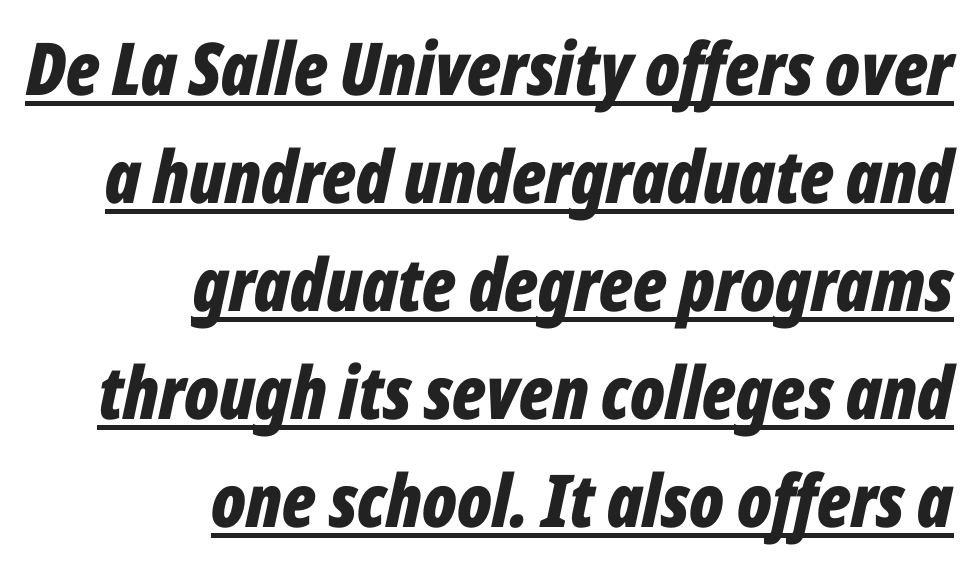
{"italic": "yes", "lean": "right", "slant_degrees": 12, "bold": "yes", "weight": "bold", "width": "condensed", "stroke_contrast": "low", "x_height": "medium", "monospaced": "no", "underline": "yes", "align": "right", "line_spacing": "normal", "line_spacing_ratio": 1.48, "letter_spacing": "normal", "letter_spacing_em": 0.0, "glyph_px": 73}
